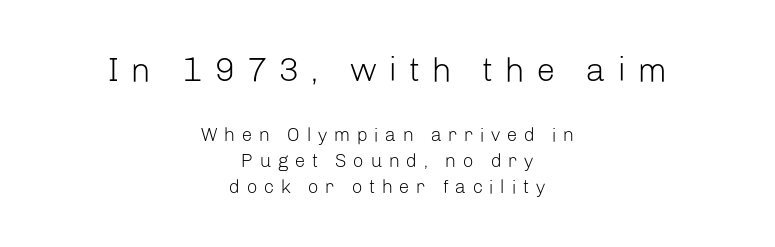
Q: Is the text bold? A: No.
Q: Is the text italic (slanted)? A: No, it is upright.
Q: Is the typeface a serif or a sans-serif typeface? A: Sans-serif.
Q: Is the text underlined? A: No.
Q: How is the paragraph aligned? A: Centered.
Q: Is the spacing between letters normal or unusually wide? A: Unusually wide.
Q: Is the spacing between lines tight, normal or loose? A: Normal.
Q: Which block of text is set in a larger size, the first (top) or the second (bottom)? A: The first (top) one.
Q: Width (condensed, normal, or wide)? A: Normal.
Q: Stroke contrast? A: Low.
Q: x-height? A: Medium.
Q: Monospaced? A: No.
